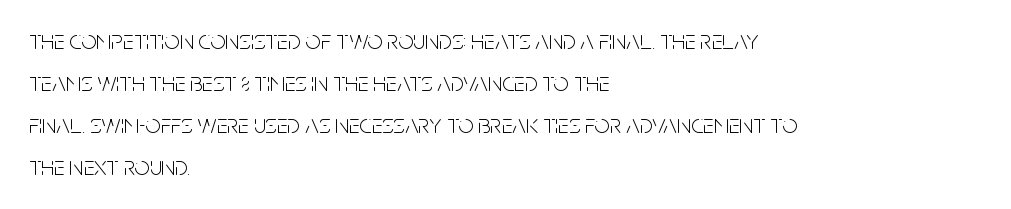
Q: Is the text bold? A: No.
Q: Is the text italic (slanted)? A: No, it is upright.
Q: Is the text underlined? A: No.
Q: How is the paragraph aligned? A: Left-aligned.
Q: Is the spacing between letters normal or unusually wide? A: Normal.
Q: Is the spacing between lines tight, normal or loose? A: Normal.
